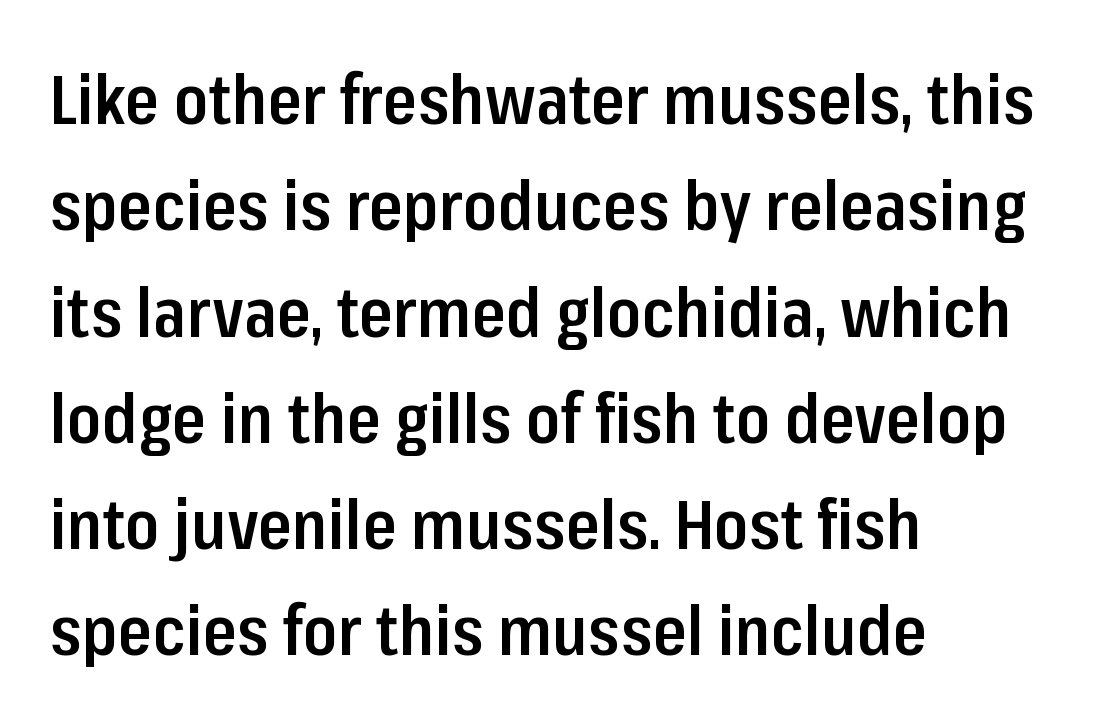
It's the straight-up-and-down kind of type. Each letter's strokes conclude bluntly, with no projecting serifs. The paragraph shown leans on its left margin. Glyph-to-glyph distance matches everyday printed text. The passage shown is typed in a proportional face where columns would drift.
